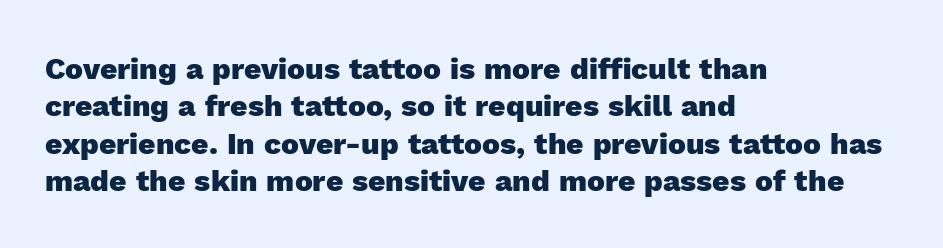
Letters rest on an invisible, unmarked baseline. The type is set solid horizontally, with unmodified tracking. Which margin do the lines hug? The left one — the right edge is uneven. Each glyph is drawn with heavy, bold strokes.
